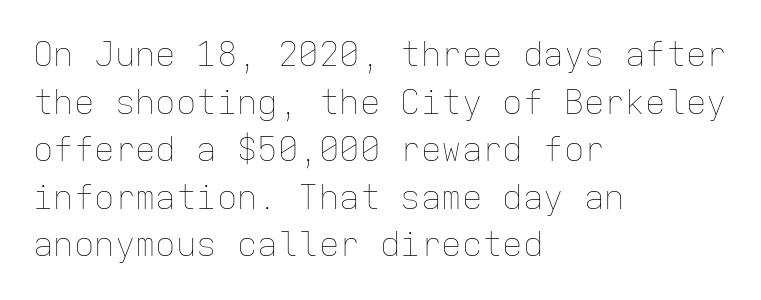
The image shows 34 px thin type, upright, monospaced; set left-aligned, normal line spacing (1.4x), normal letter spacing, not underlined; low stroke contrast and a medium x-height.
